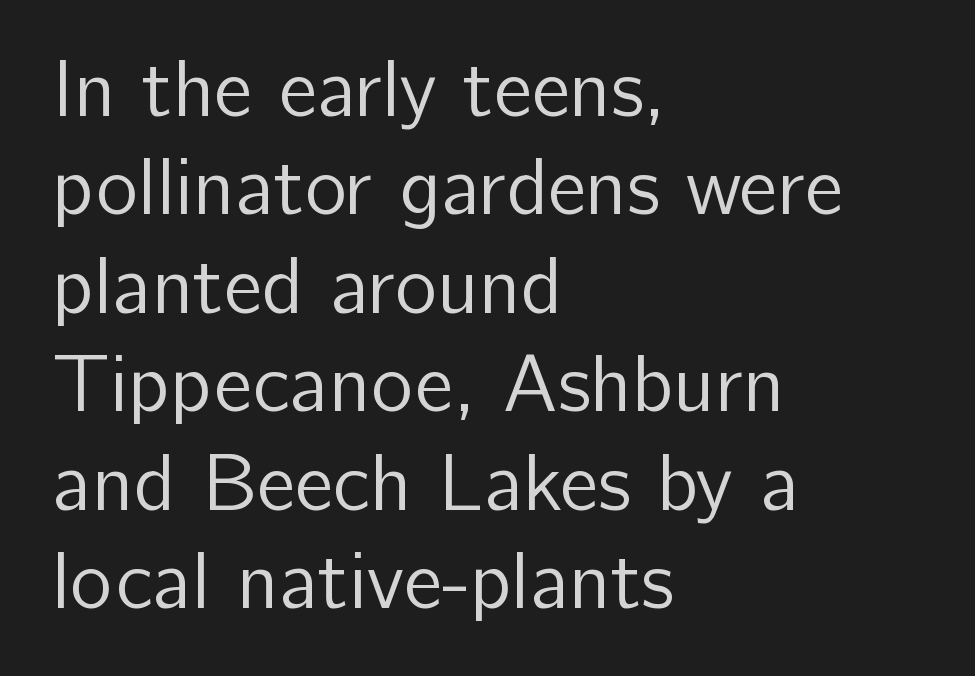
{"serif": "no", "italic": "no", "bold": "no", "weight": "regular", "width": "normal", "stroke_contrast": "low", "x_height": "medium", "monospaced": "no", "underline": "no", "align": "left", "line_spacing_ratio": 1.23, "letter_spacing": "normal", "letter_spacing_em": 0.0, "glyph_px": 80}
